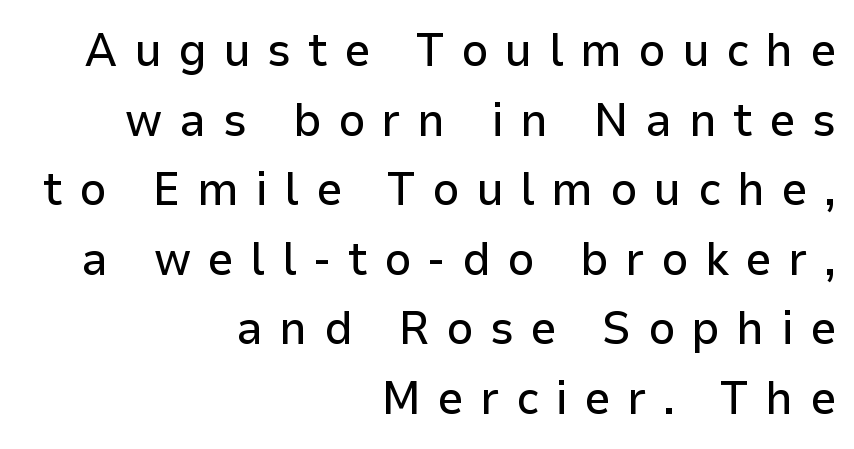
The image shows 47 px sans-serif type, upright; set right-aligned, normal line spacing (1.48x), unusually wide letter spacing (+0.35 em), not underlined; low stroke contrast and a medium x-height.
